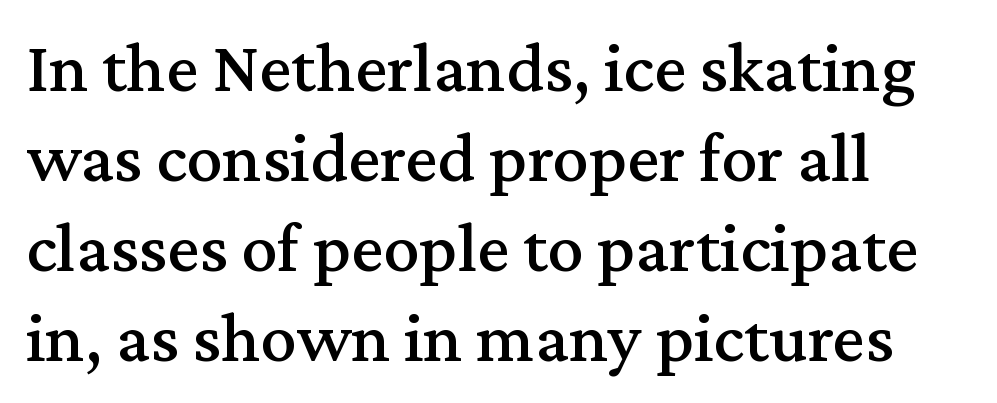
Reading down the column, the eye jumps a familiar distance to each next line. The zone under the glyphs is completely vacant. All the whitespace from short lines collects on the right. Default kerning and tracking; the words read as compact shapes.
